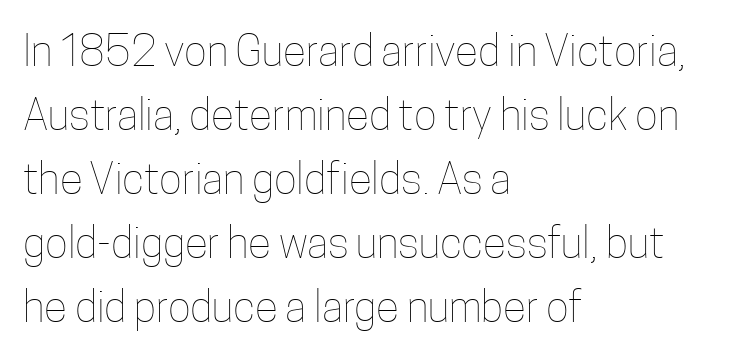
{"italic": "no", "bold": "no", "weight": "thin", "width": "condensed", "stroke_contrast": "low", "x_height": "medium", "monospaced": "no", "underline": "no", "align": "left", "line_spacing": "normal", "line_spacing_ratio": 1.49, "letter_spacing": "normal", "letter_spacing_em": 0.0, "glyph_px": 43}
